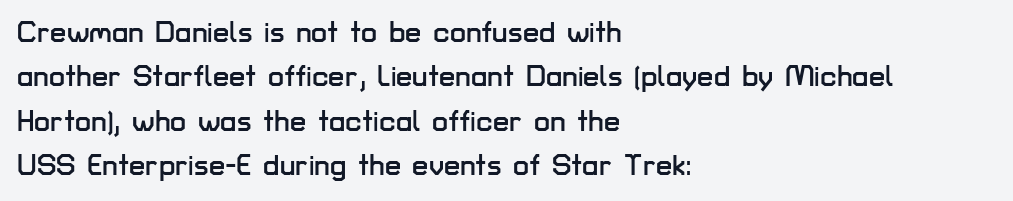
Posture: straight, roman, zero tilt. All the whitespace from short lines collects on the right. Bare-footed words on every line. Summary of vertical rhythm: regular, with standard interline spacing. Looks like regular typesetting: each glyph gets only the width it needs.
